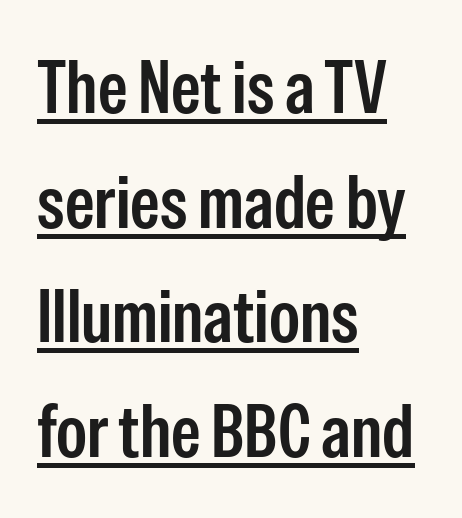
The axis of the letterforms is exactly vertical. Quick note: underline on. Reading down the block, your eye returns to a fixed left position each line. Evenly set lines give the paragraph a standard silhouette.
